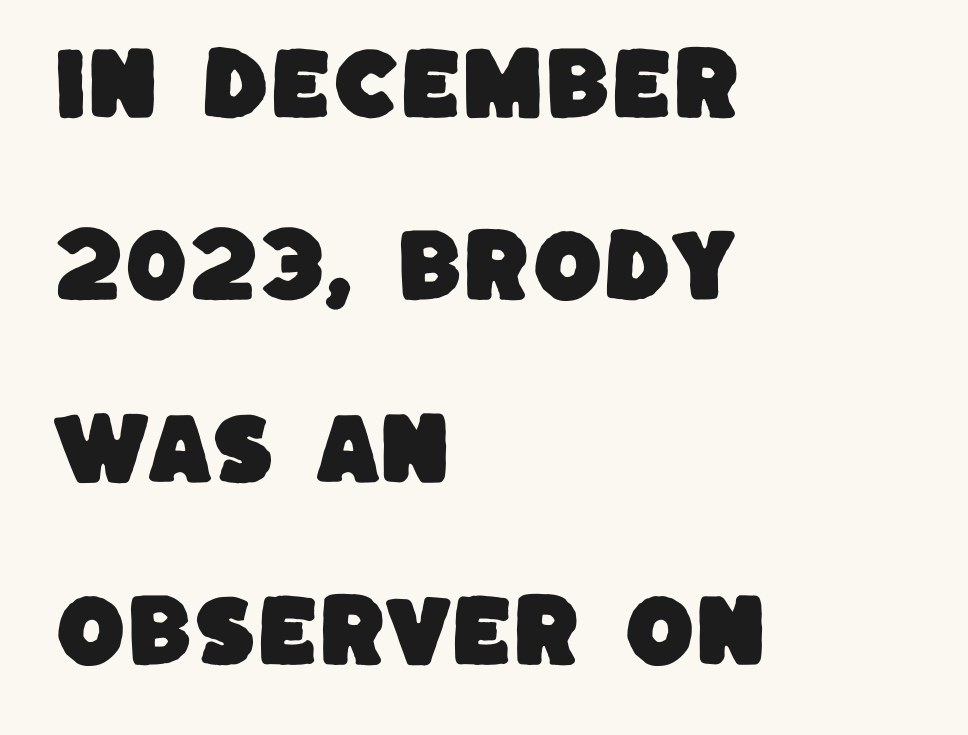
{"serif": "no", "width": "normal", "stroke_contrast": "low", "x_height": "large", "monospaced": "no", "underline": "no", "align": "left", "line_spacing": "loose", "line_spacing_ratio": 2.28, "letter_spacing": "normal", "letter_spacing_em": 0.0, "glyph_px": 80}
